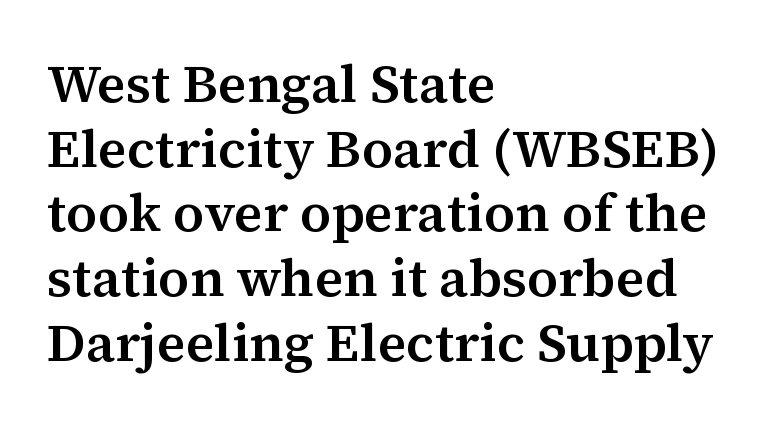
{"serif": "yes", "italic": "no", "width": "normal", "stroke_contrast": "medium", "x_height": "medium", "monospaced": "no", "underline": "no", "align": "left", "line_spacing_ratio": 1.22, "letter_spacing": "normal", "letter_spacing_em": 0.0, "glyph_px": 53}
